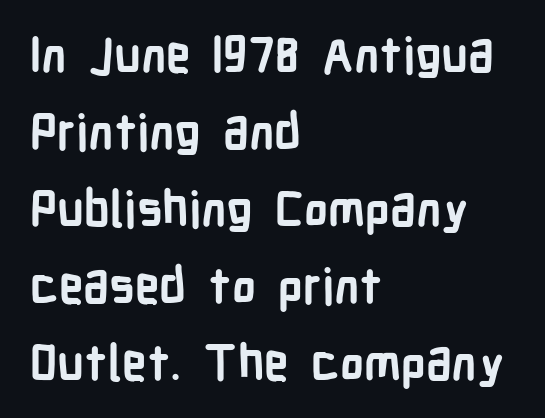
{"serif": "no", "italic": "no", "bold": "yes", "weight": "semibold", "width": "condensed", "stroke_contrast": "low", "x_height": "medium", "monospaced": "no", "underline": "no", "align": "left", "line_spacing": "normal", "line_spacing_ratio": 1.57, "letter_spacing": "normal", "letter_spacing_em": 0.0, "glyph_px": 49}
